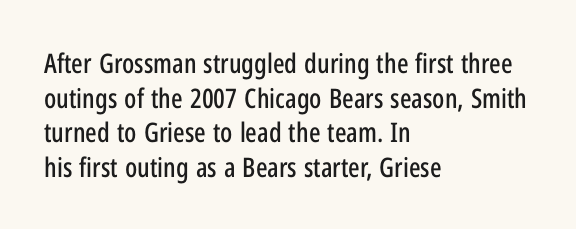
Q: Is the text italic (slanted)? A: No, it is upright.
Q: Is the text underlined? A: No.
Q: How is the paragraph aligned? A: Left-aligned.
Q: Is the spacing between letters normal or unusually wide? A: Normal.
Q: Is the spacing between lines tight, normal or loose? A: Normal.
